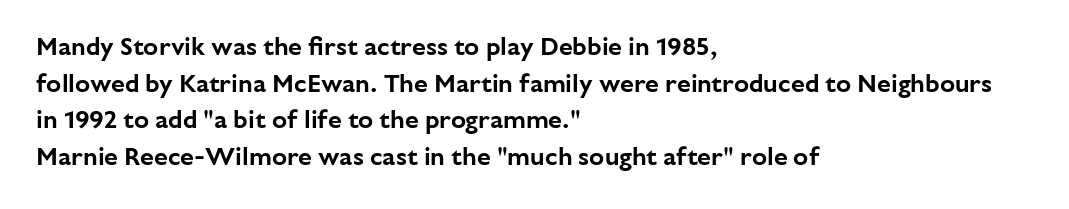
The image shows 25 px text type, upright; set left-aligned, normal line spacing (1.47x), normal letter spacing, not underlined.
